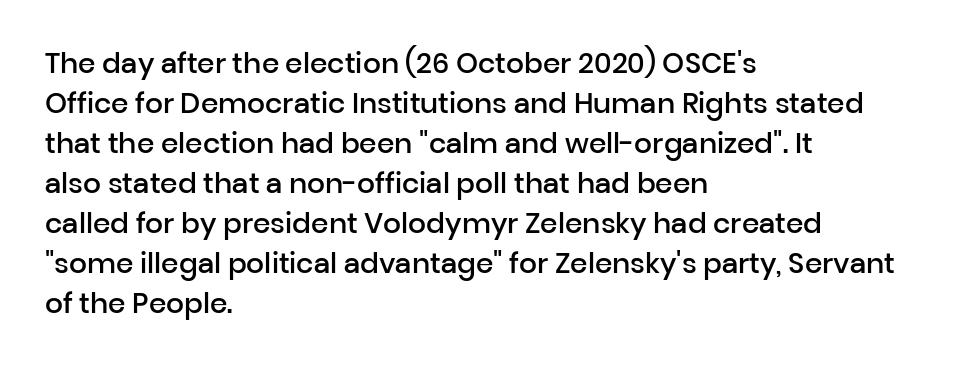
Q: Is the text bold? A: Semi-bold.
Q: Is the text italic (slanted)? A: No, it is upright.
Q: Is the typeface a serif or a sans-serif typeface? A: Sans-serif.
Q: Is the text underlined? A: No.
Q: How is the paragraph aligned? A: Left-aligned.
Q: Is the spacing between letters normal or unusually wide? A: Normal.
Q: Is the spacing between lines tight, normal or loose? A: Normal.
Q: Width (condensed, normal, or wide)? A: Normal.
Q: Stroke contrast? A: Low.
Q: x-height? A: Medium.
Q: Monospaced? A: No.
